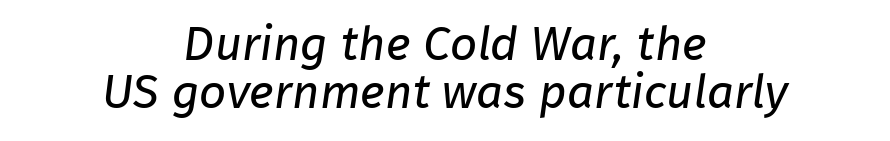
{"serif": "no", "bold": "no", "weight": "regular", "width": "normal", "stroke_contrast": "low", "x_height": "medium", "monospaced": "no", "underline": "no", "align": "center", "line_spacing": "tight", "line_spacing_ratio": 1.0, "letter_spacing": "normal", "letter_spacing_em": 0.0, "glyph_px": 48}
